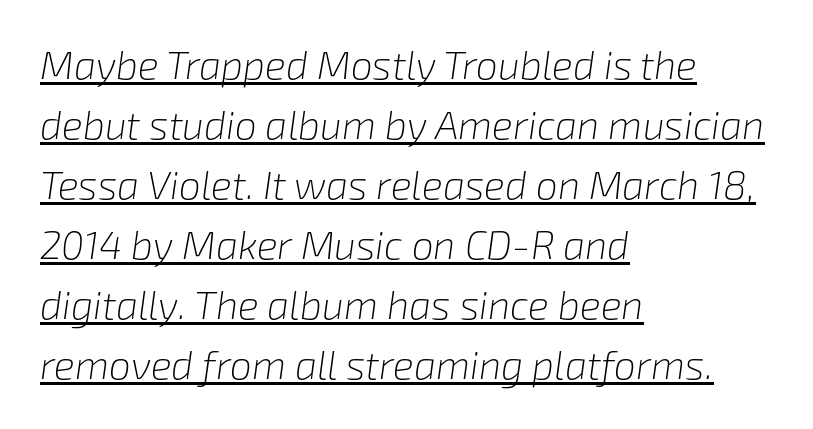
{"italic": "yes", "lean": "right", "slant_degrees": 8, "bold": "no", "weight": "light", "width": "normal", "stroke_contrast": "low", "x_height": "medium", "monospaced": "no", "underline": "yes", "align": "left", "line_spacing": "normal", "line_spacing_ratio": 1.54, "letter_spacing": "normal", "letter_spacing_em": 0.0, "glyph_px": 39}
